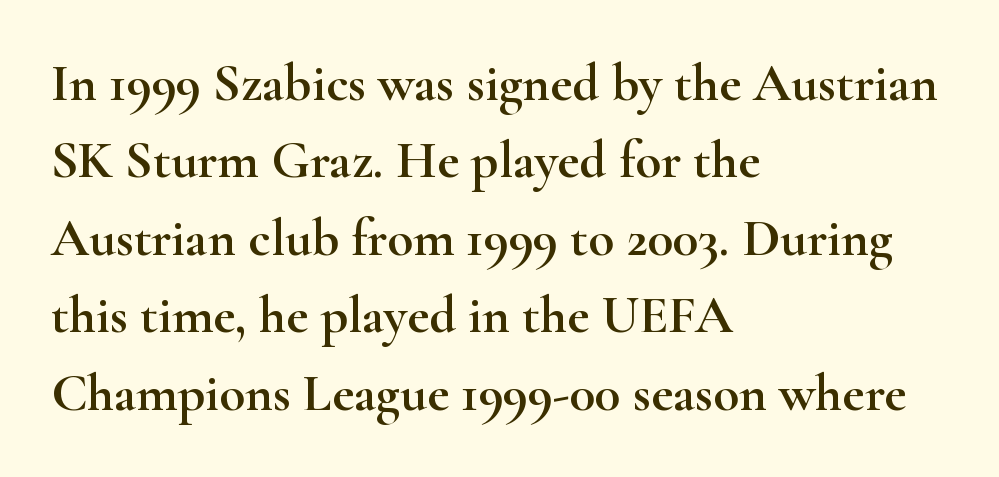
Q: Is the text italic (slanted)? A: No, it is upright.
Q: Is the typeface a serif or a sans-serif typeface? A: Serif.
Q: Is the text underlined? A: No.
Q: How is the paragraph aligned? A: Left-aligned.
Q: Is the spacing between letters normal or unusually wide? A: Normal.
Q: Is the spacing between lines tight, normal or loose? A: Normal.
Q: Width (condensed, normal, or wide)? A: Wide.
Q: Stroke contrast? A: High.
Q: x-height? A: Small.
Q: Monospaced? A: No.
